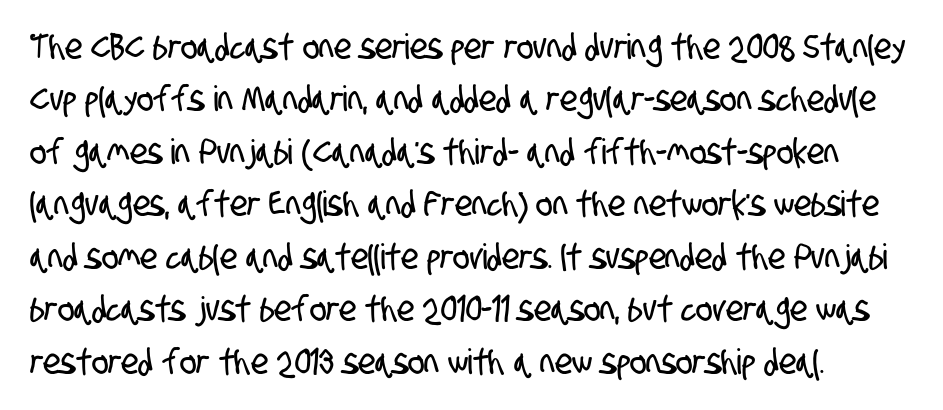
{"serif": "no", "width": "condensed", "stroke_contrast": "low", "x_height": "large", "monospaced": "no", "underline": "no", "align": "left", "line_spacing": "normal", "line_spacing_ratio": 1.5, "letter_spacing": "normal", "letter_spacing_em": 0.0, "glyph_px": 35}
